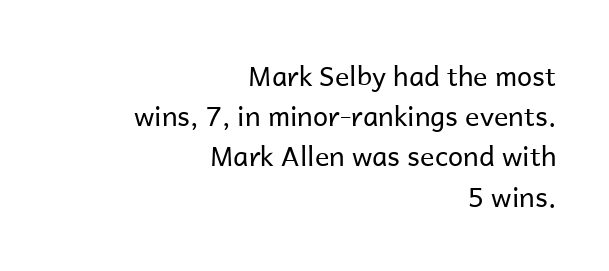
{"italic": "no", "bold": "no", "underline": "no", "align": "right", "line_spacing": "normal", "line_spacing_ratio": 1.49, "letter_spacing": "normal", "letter_spacing_em": 0.0, "glyph_px": 27}
